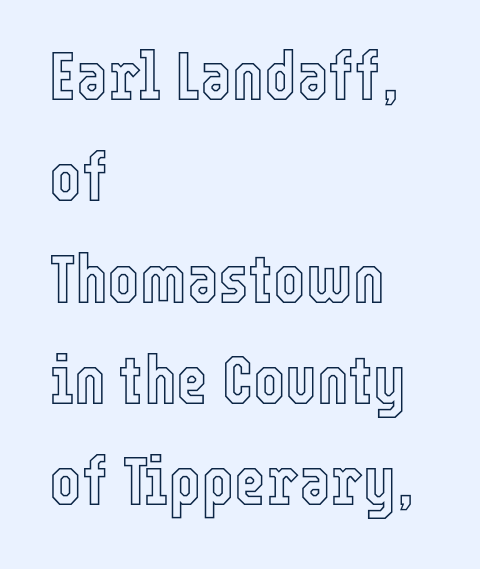
Q: Is the text italic (slanted)? A: No, it is upright.
Q: Is the text underlined? A: No.
Q: How is the paragraph aligned? A: Left-aligned.
Q: Is the spacing between letters normal or unusually wide? A: Normal.
Q: Is the spacing between lines tight, normal or loose? A: Normal.
Q: Width (condensed, normal, or wide)? A: Condensed.
Q: x-height? A: Medium.
Q: Monospaced? A: No.
